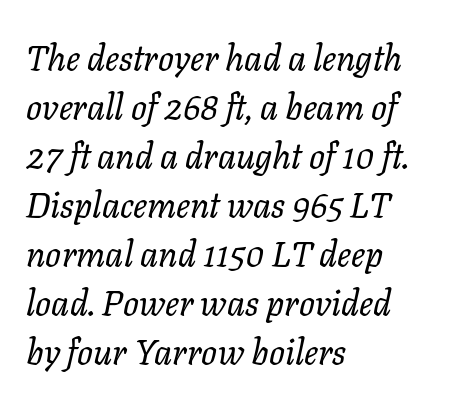
Nothing unusual about the tracking: characters are spaced as the font intends. Reading down the block, your eye returns to a fixed left position each line. Is this a fixed-width face? No — the glyphs have proportional, varying widths. If you measured baseline to baseline, you'd find a middling distance.
